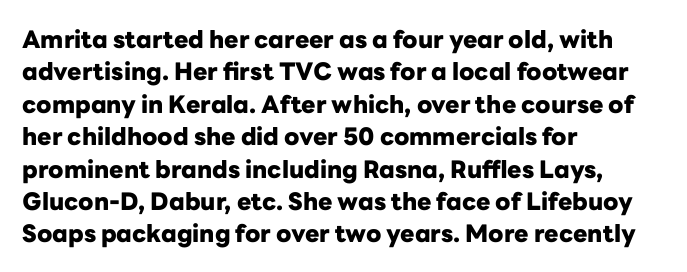
Whoever set this chose a conventional vertical rhythm. Emphasis by weight is at full strength: bold. The setting favours the left margin, as ordinary paragraphs usually do. Glance below the letters and you will spot only blank space. Rendered with straight, roman letterforms.
